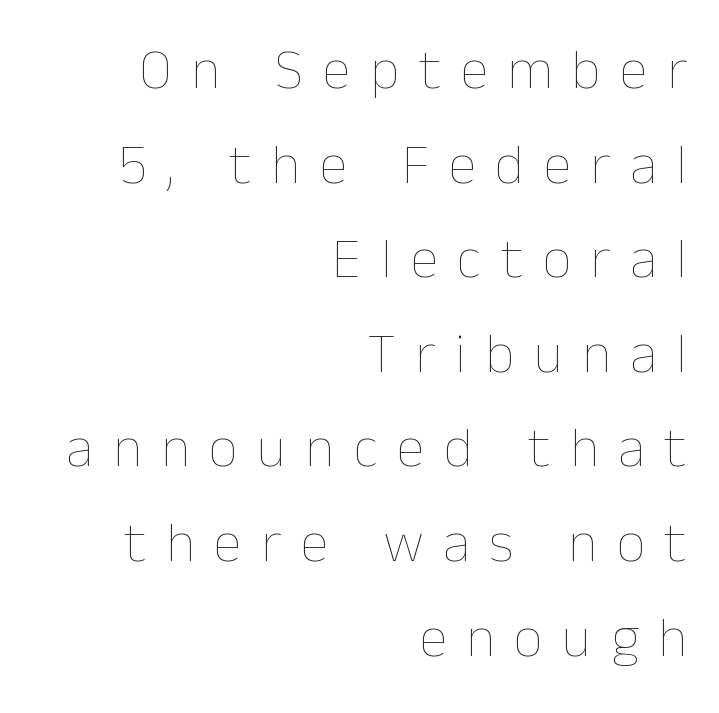
The image shows 57 px thin type, upright; set right-aligned, normal line spacing (1.66x), unusually wide letter spacing (+0.34 em), not underlined; low stroke contrast and a medium x-height.
